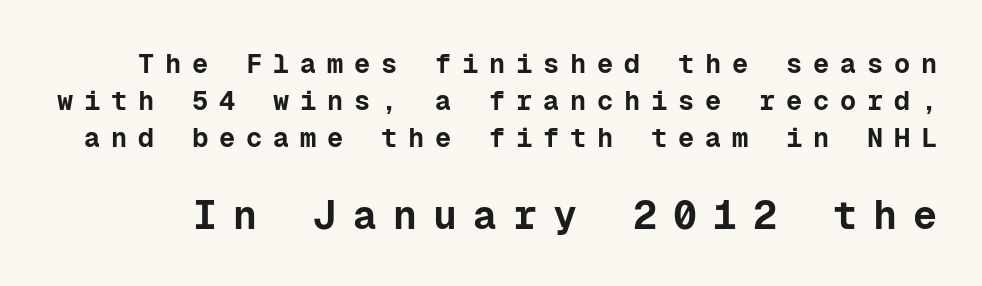
Q: Is the text bold? A: Yes.
Q: Is the text italic (slanted)? A: No, it is upright.
Q: Is the typeface a serif or a sans-serif typeface? A: Sans-serif.
Q: Is the text underlined? A: No.
Q: Is the spacing between letters normal or unusually wide? A: Unusually wide.
Q: Is the spacing between lines tight, normal or loose? A: Normal.
Q: Which block of text is set in a larger size, the first (top) or the second (bottom)? A: The second (bottom) one.
Q: Width (condensed, normal, or wide)? A: Normal.
Q: Stroke contrast? A: Low.
Q: x-height? A: Medium.
Q: Monospaced? A: Yes.
